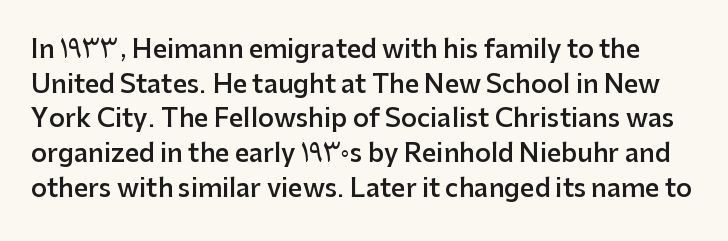
The image shows 25 px text type, upright; set normal line spacing (1.39x), normal letter spacing, not underlined.
